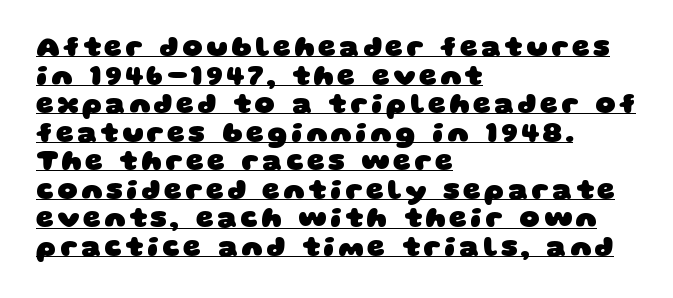
{"serif": "no", "bold": "yes", "weight": "heavy", "width": "wide", "stroke_contrast": "low", "x_height": "large", "monospaced": "no", "underline": "yes", "align": "left", "line_spacing": "tight", "line_spacing_ratio": 1.02, "glyph_px": 28}
